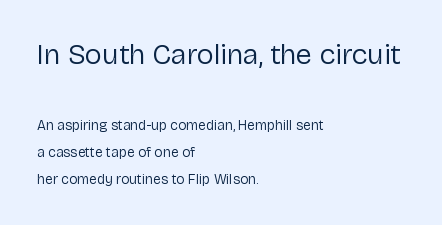
The image shows 29 px regular-weight sans-serif type, upright; set left-aligned, loose line spacing (1.92x), normal letter spacing, not underlined; the first (top) block is 2.07x larger; low stroke contrast and a medium x-height.
